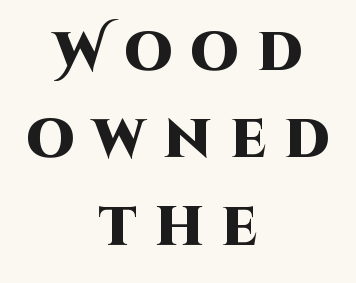
The image shows 54 px heavy sans-serif type, upright; set centered, normal line spacing (1.62x), unusually wide letter spacing (+0.34 em), not underlined; high stroke contrast and a large x-height.
